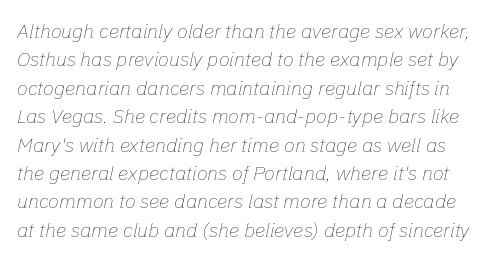
Evenly set lines give the paragraph a standard silhouette. Caption: standard tracking, unaltered. Glance below the letters and you will spot only blank space. Stems here are at most as thick as an everyday book face. The lettering tilts uniformly, giving the passage an italic look.
